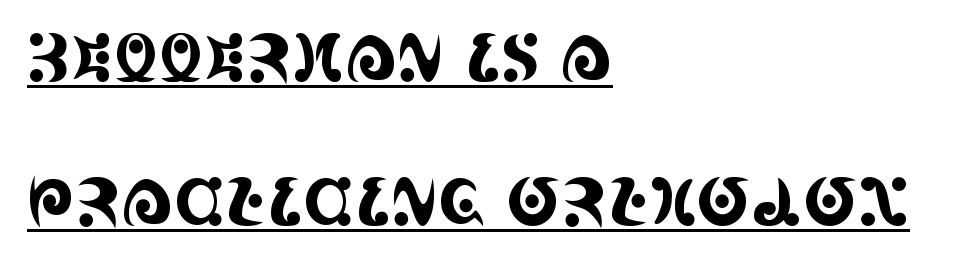
Font category for this specimen: serif. Notice how the passage keeps a crisp vertical edge on the left only. The rendering uses a large line-height, opening up the rows. The specimen includes a rule beneath the text block's lines. No italicization has been applied; the sample stays upright. The horizontal fit of the characters is conventional and even.
